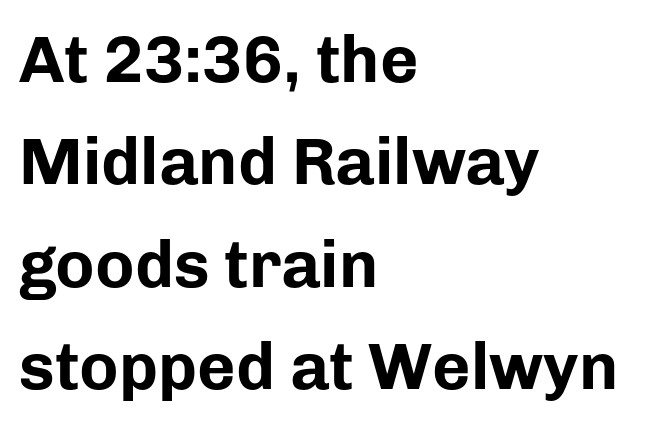
Q: Is the text bold? A: Yes.
Q: Is the text italic (slanted)? A: No, it is upright.
Q: Is the typeface a serif or a sans-serif typeface? A: Sans-serif.
Q: Is the text underlined? A: No.
Q: How is the paragraph aligned? A: Left-aligned.
Q: Is the spacing between letters normal or unusually wide? A: Normal.
Q: Is the spacing between lines tight, normal or loose? A: Normal.
Q: Width (condensed, normal, or wide)? A: Normal.
Q: Stroke contrast? A: Low.
Q: x-height? A: Medium.
Q: Monospaced? A: No.
